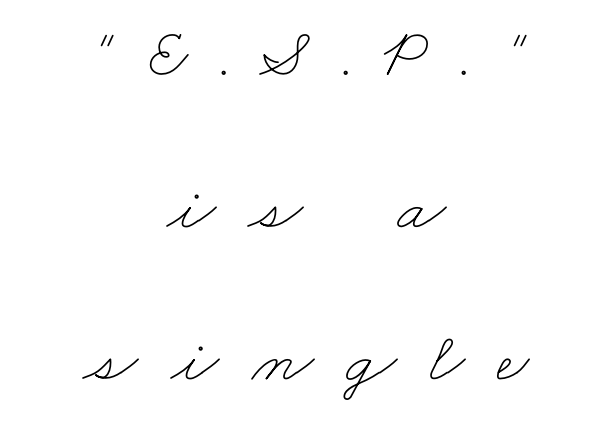
The image shows 71 px thin, wide type; set centered, loose line spacing (2.14x), unusually wide letter spacing (+0.46 em), not underlined; low stroke contrast and a small x-height.
